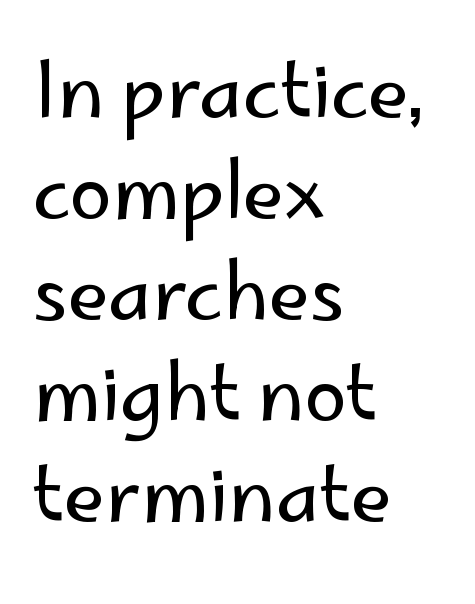
Q: Is the text bold? A: No.
Q: Is the text italic (slanted)? A: No, it is upright.
Q: Is the typeface a serif or a sans-serif typeface? A: Sans-serif.
Q: Is the text underlined? A: No.
Q: How is the paragraph aligned? A: Left-aligned.
Q: Is the spacing between letters normal or unusually wide? A: Normal.
Q: Is the spacing between lines tight, normal or loose? A: Normal.
Q: Width (condensed, normal, or wide)? A: Normal.
Q: Stroke contrast? A: Low.
Q: x-height? A: Small.
Q: Monospaced? A: No.
